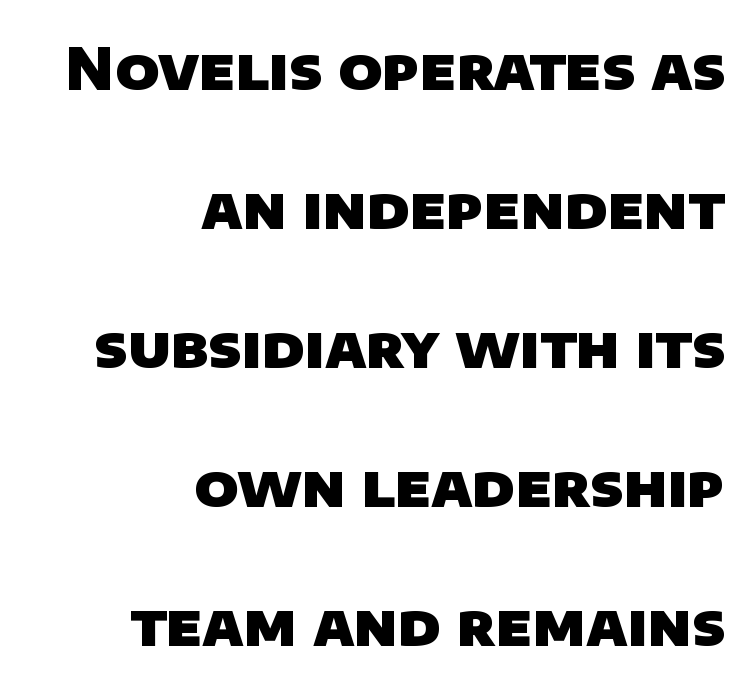
{"serif": "no", "bold": "yes", "weight": "heavy", "width": "normal", "stroke_contrast": "low", "x_height": "large", "monospaced": "no", "underline": "no", "align": "right", "line_spacing": "loose", "line_spacing_ratio": 2.44, "letter_spacing": "normal", "letter_spacing_em": 0.0, "glyph_px": 57}
